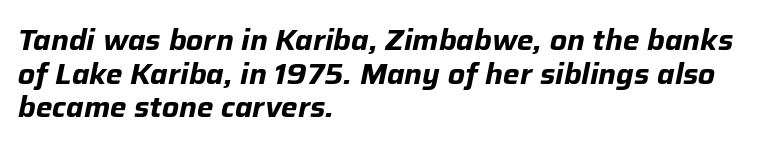
The image shows 28 px bold type, italic (leaning right); set left-aligned, line spacing 1.2x, normal letter spacing, not underlined; low stroke contrast and a medium x-height.
